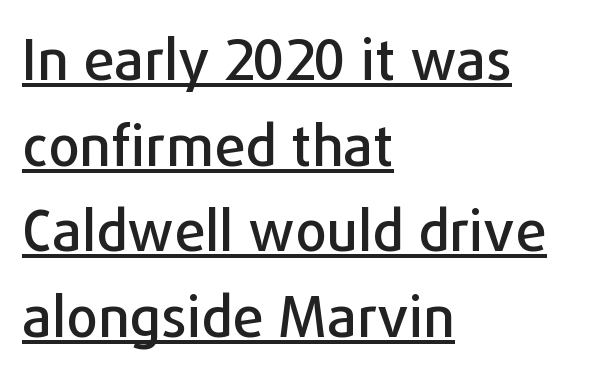
A sans-serif font was chosen for this passage. Posture: vertical. This sample keeps an unexceptional amount of space between lines. Check the space under the baseline: a stroke is drawn there. You could call the tracking neutral — neither tight nor loose. Proportional: the letters do not fall into vertical columns.
